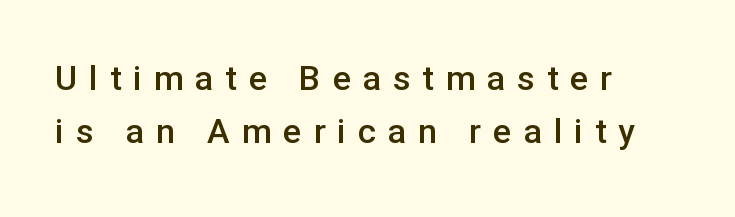
Q: Is the text bold? A: Semi-bold.
Q: Is the text italic (slanted)? A: No, it is upright.
Q: Is the typeface a serif or a sans-serif typeface? A: Sans-serif.
Q: Is the text underlined? A: No.
Q: How is the paragraph aligned? A: Left-aligned.
Q: Is the spacing between letters normal or unusually wide? A: Unusually wide.
Q: Is the spacing between lines tight, normal or loose? A: Normal.
Q: Width (condensed, normal, or wide)? A: Normal.
Q: Stroke contrast? A: Low.
Q: x-height? A: Medium.
Q: Monospaced? A: No.
